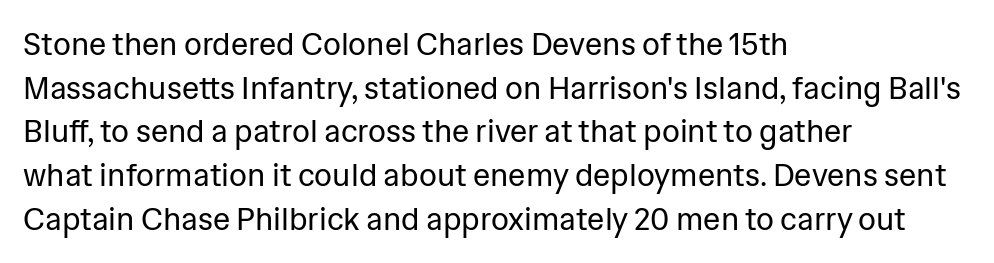
The image shows 31 px regular-weight sans-serif type, upright; set left-aligned, normal line spacing (1.41x), normal letter spacing, not underlined; low stroke contrast and a medium x-height.
